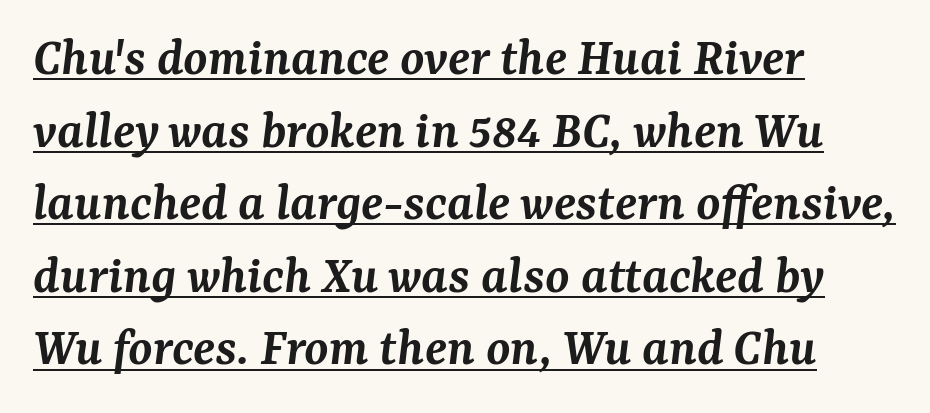
Q: Is the text bold? A: Semi-bold.
Q: Is the text italic (slanted)? A: Yes, it leans right by about 7 degrees.
Q: Is the typeface a serif or a sans-serif typeface? A: Serif.
Q: Is the text underlined? A: Yes.
Q: How is the paragraph aligned? A: Left-aligned.
Q: Is the spacing between letters normal or unusually wide? A: Normal.
Q: Is the spacing between lines tight, normal or loose? A: Normal.
Q: Width (condensed, normal, or wide)? A: Normal.
Q: Stroke contrast? A: Medium.
Q: x-height? A: Medium.
Q: Monospaced? A: No.
